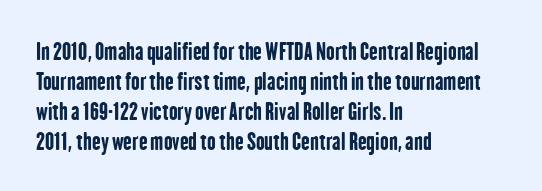
Q: Is the text bold? A: Yes.
Q: Is the text italic (slanted)? A: No, it is upright.
Q: Is the text underlined? A: No.
Q: How is the paragraph aligned? A: Left-aligned.
Q: Is the spacing between letters normal or unusually wide? A: Normal.
Q: Is the spacing between lines tight, normal or loose? A: Normal.
